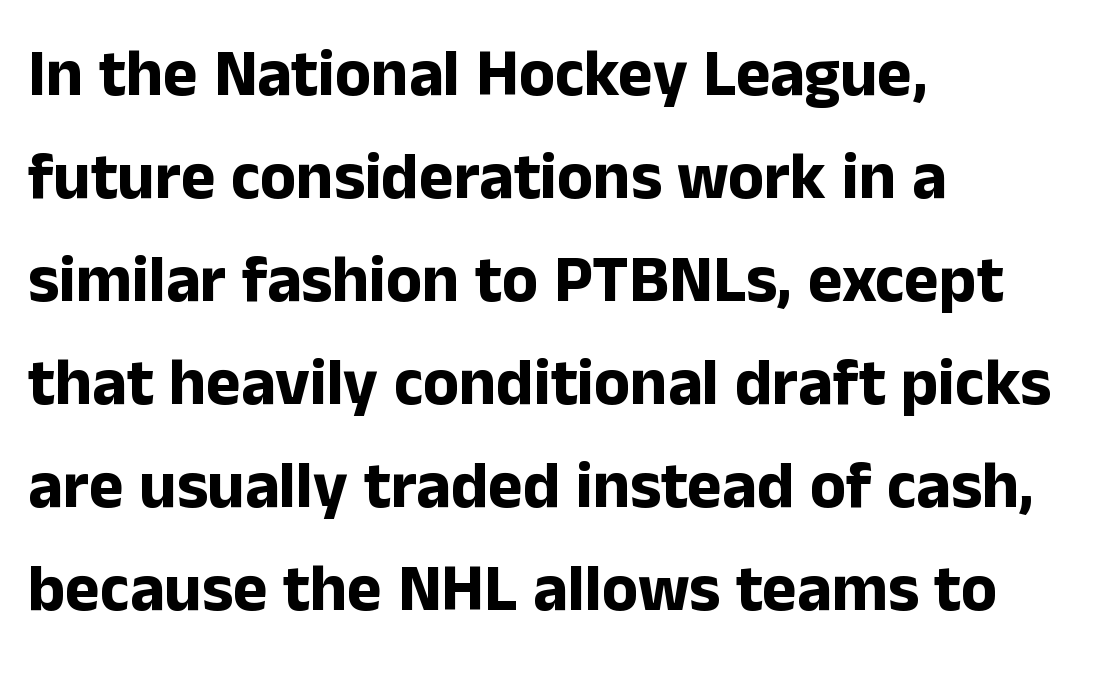
The image shows 66 px bold sans-serif type, upright; set left-aligned, normal line spacing (1.56x), normal letter spacing, not underlined; low stroke contrast and a medium x-height.
